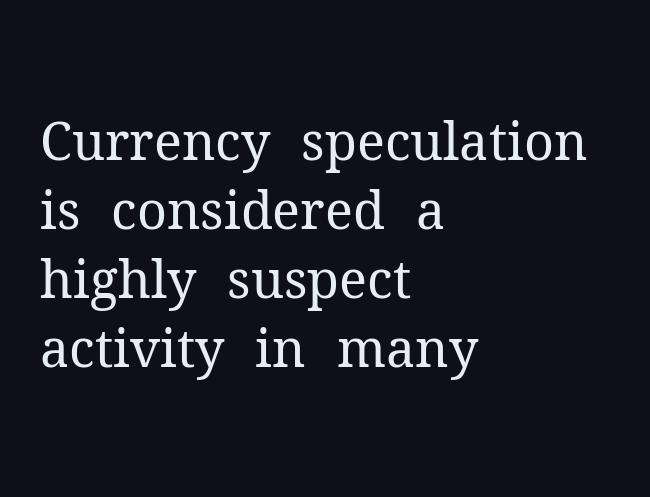
Q: Is the text bold? A: No.
Q: Is the text italic (slanted)? A: No, it is upright.
Q: Is the typeface a serif or a sans-serif typeface? A: Serif.
Q: Is the text underlined? A: No.
Q: How is the paragraph aligned? A: Left-aligned.
Q: Is the spacing between letters normal or unusually wide? A: Normal.
Q: Is the spacing between lines tight, normal or loose? A: Normal.
Q: Width (condensed, normal, or wide)? A: Normal.
Q: Stroke contrast? A: Medium.
Q: x-height? A: Medium.
Q: Monospaced? A: No.
